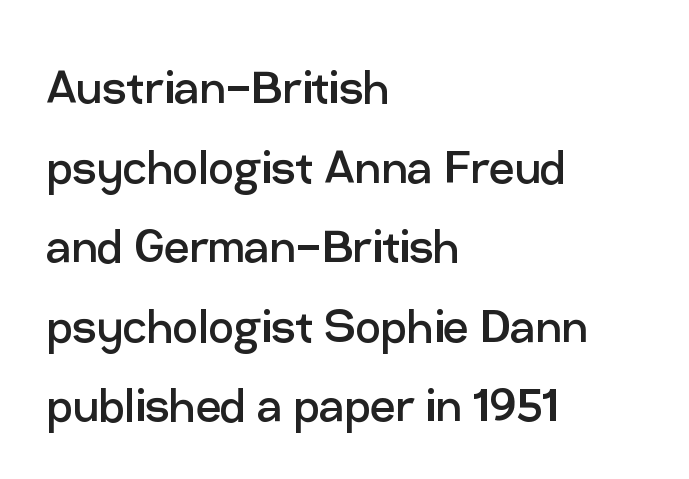
The image shows 56 px regular-weight sans-serif type, upright; set left-aligned, normal line spacing (1.42x), normal letter spacing, not underlined; low stroke contrast and a medium x-height.
